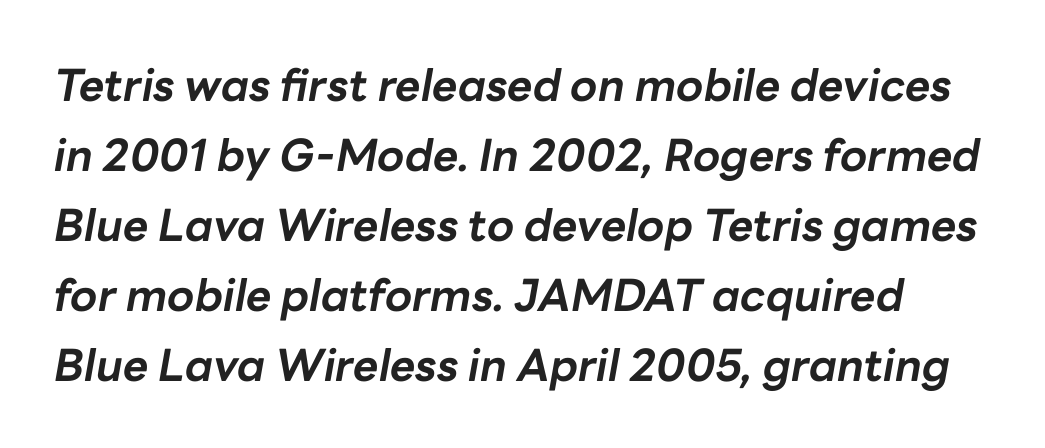
Thick stems and heavy bowls — unmistakably bold. The lettering tilts uniformly, giving the passage an italic look. If you measured baseline to baseline, you'd find a middling distance. Each row of text sits above clean, open space.
